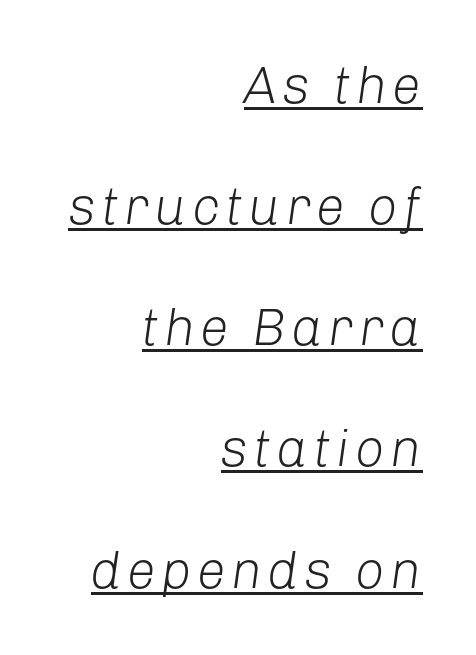
Interline gaps are noticeably wide in this sample. No extra ink here — the face is not bold. Like a heading marked for emphasis, these lines bear an underscore. Short and long lines alike share a common ending point at right.
